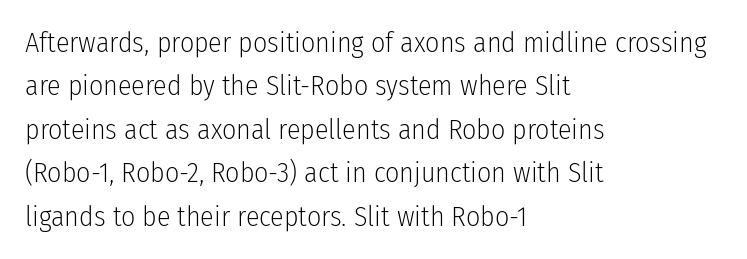
{"serif": "no", "italic": "no", "bold": "no", "weight": "light", "width": "condensed", "stroke_contrast": "low", "x_height": "medium", "monospaced": "no", "underline": "no", "align": "left", "line_spacing": "normal", "line_spacing_ratio": 1.55, "letter_spacing": "normal", "letter_spacing_em": 0.0, "glyph_px": 28}
